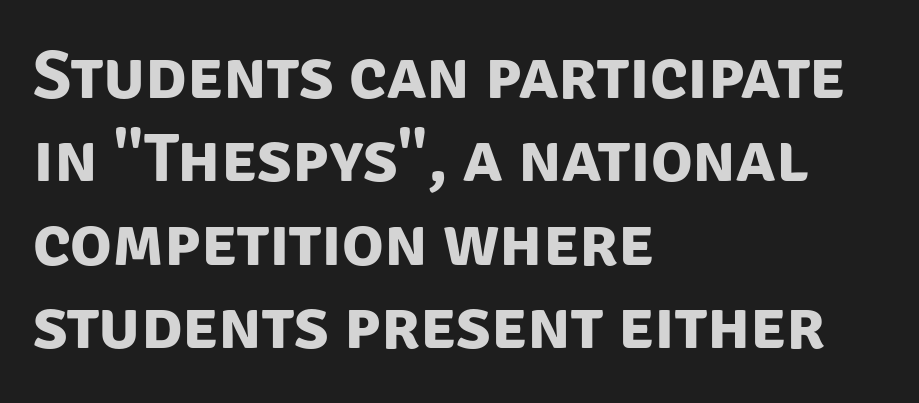
The image shows 69 px bold sans-serif type; set left-aligned, line spacing 1.21x, normal letter spacing, not underlined; low stroke contrast and a large x-height.
